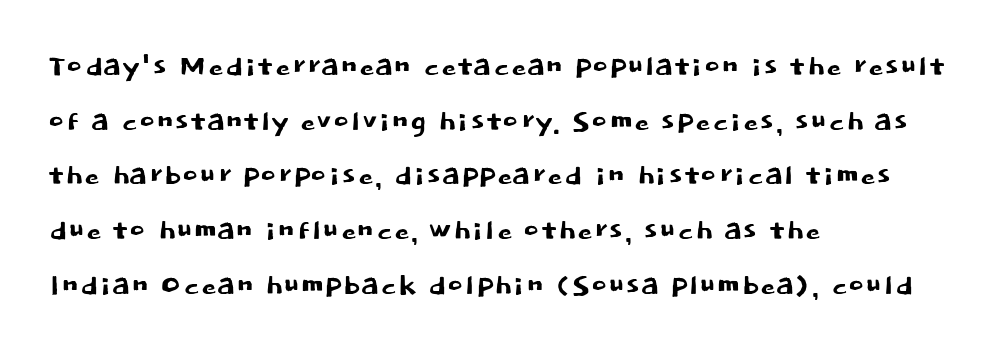
{"serif": "no", "italic": "no", "width": "normal", "stroke_contrast": "low", "x_height": "large", "monospaced": "no", "underline": "no", "align": "left", "line_spacing": "normal", "line_spacing_ratio": 1.44, "letter_spacing": "normal", "letter_spacing_em": 0.0, "glyph_px": 38}
